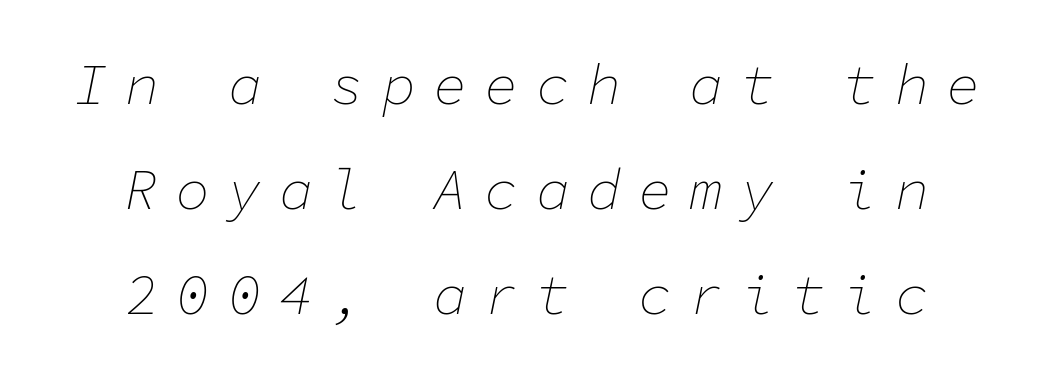
Layout note: lines centered. What stands out about the letter spacing? Its width — letters are far apart. Nothing heavy about these letters — not bold at all. These lines were composed using italics. Clear beneath every line of the passage.
